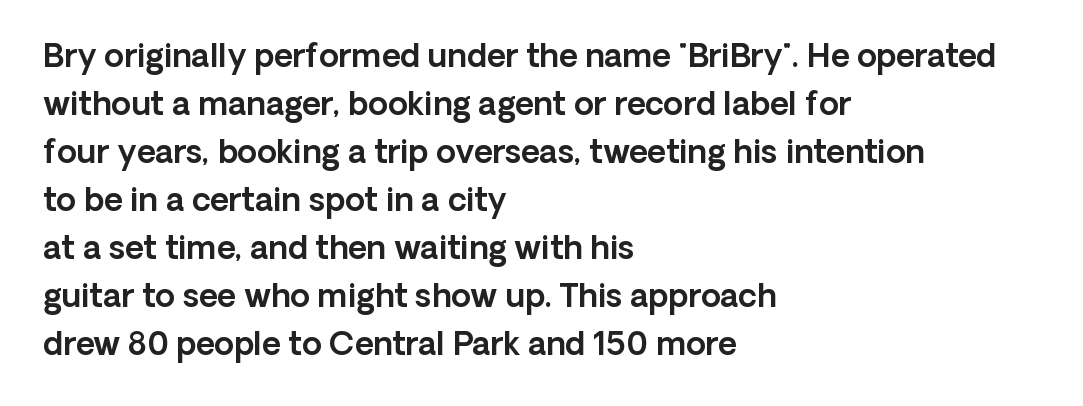
A classic flush-left, rag-right setting is used for this passage. The space beneath each line is pristine and unruled. Classification — sans serif. Regular leading. Is this a fixed-width face? No — the glyphs have proportional, varying widths.
